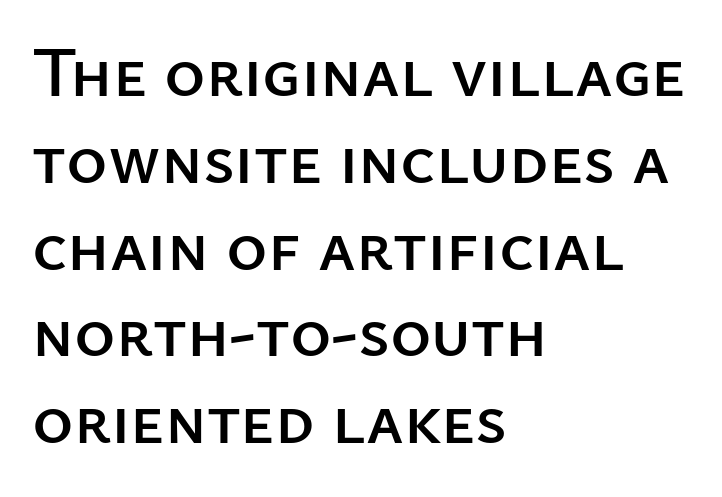
The image shows 70 px sans-serif type, upright; set left-aligned, line spacing 1.24x, normal letter spacing, not underlined; low stroke contrast and a medium x-height.
